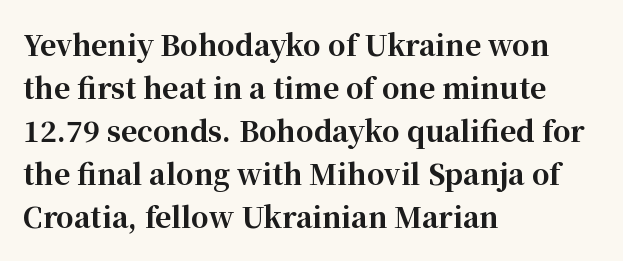
The image shows 28 px bold serif type, upright; set left-aligned, normal line spacing (1.54x), normal letter spacing, not underlined; high stroke contrast and a medium x-height.
